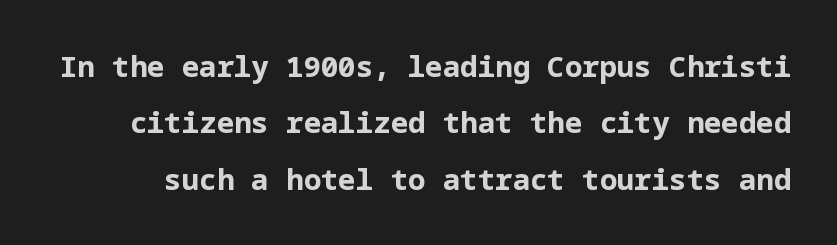
{"serif": "no", "italic": "no", "bold": "yes", "weight": "bold", "width": "normal", "stroke_contrast": "low", "x_height": "medium", "underline": "no", "line_spacing": "loose", "line_spacing_ratio": 1.94, "letter_spacing": "normal", "letter_spacing_em": 0.0, "glyph_px": 29}
